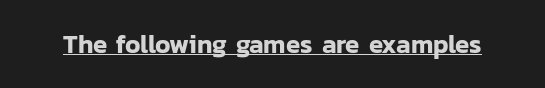
{"italic": "no", "underline": "yes", "letter_spacing": "normal", "letter_spacing_em": 0.0, "glyph_px": 26}
